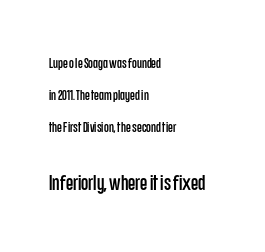
Does the bottom block carry the larger type? Yes, it does. The area under the type is left untouched. Nobody touched the tracking dial on this one. If you measured baseline to baseline, you'd find a long distance. Is there any slant? The stems are plumb. The ragged edge is on the right, which tells us the setting is flush left.
